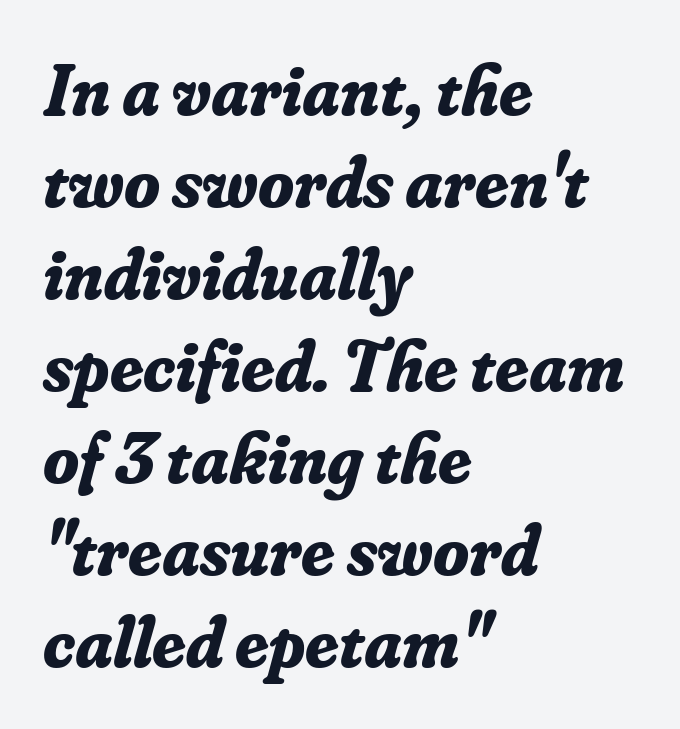
The image shows 73 px bold serif type, italic (leaning right); set left-aligned, normal line spacing (1.26x), normal letter spacing, not underlined; low stroke contrast and a small x-height.
